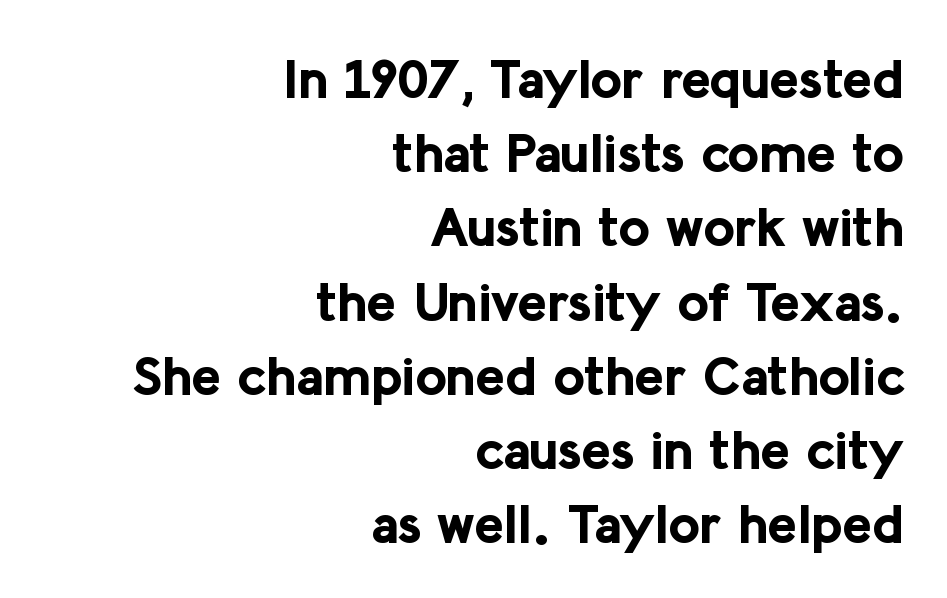
{"serif": "no", "italic": "no", "bold": "yes", "weight": "bold", "width": "normal", "stroke_contrast": "low", "x_height": "medium", "monospaced": "no", "underline": "no", "align": "right", "line_spacing": "normal", "line_spacing_ratio": 1.35, "letter_spacing": "normal", "letter_spacing_em": 0.0, "glyph_px": 55}
